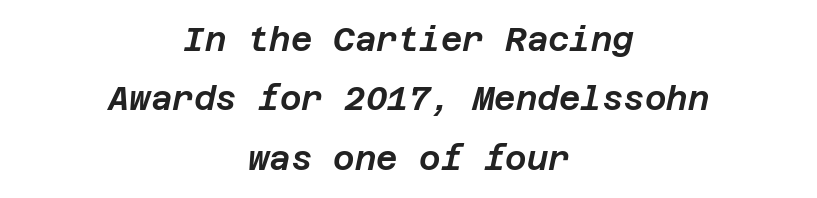
The text carries the slant typical of an italic or oblique font. Compared with typical body copy, the letter spacing here is the same. Each line is balanced around a shared central axis. Underlining? Definitely not there.
